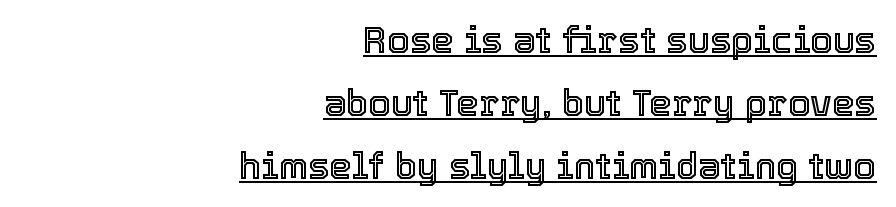
{"italic": "no", "width": "normal", "x_height": "medium", "monospaced": "no", "underline": "yes", "align": "right", "line_spacing_ratio": 1.75, "letter_spacing": "normal", "letter_spacing_em": 0.0, "glyph_px": 36}
